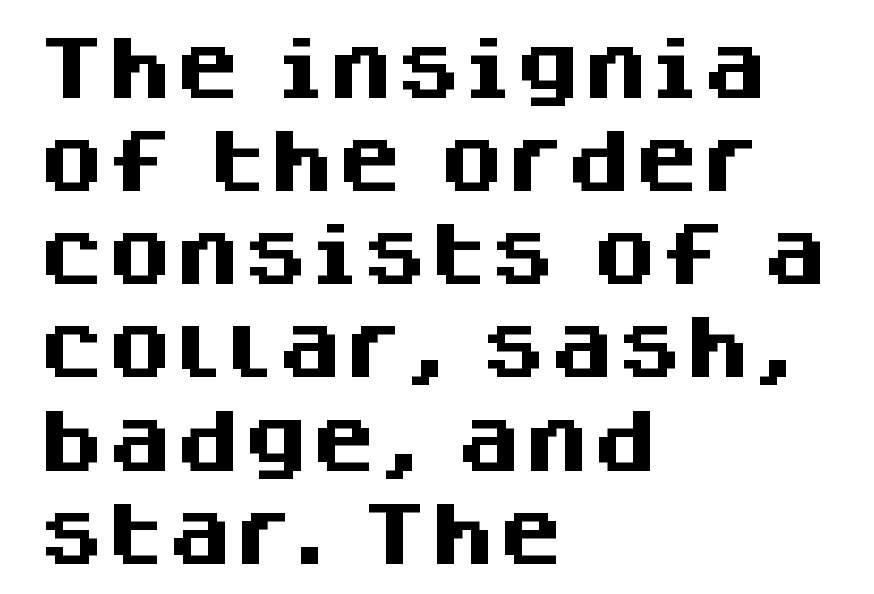
The image shows 68 px heavy sans-serif type, upright; set left-aligned, normal line spacing (1.37x), normal letter spacing, not underlined; medium stroke contrast and a large x-height.
